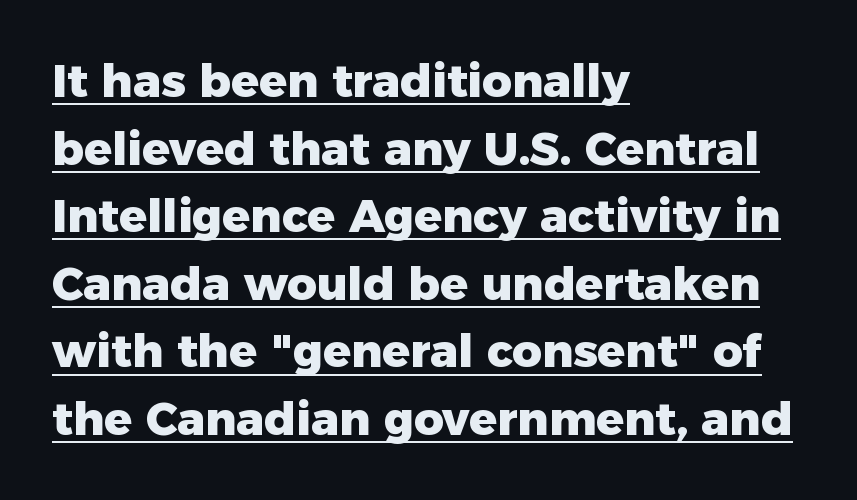
{"serif": "no", "italic": "no", "bold": "yes", "weight": "heavy", "width": "normal", "stroke_contrast": "low", "x_height": "medium", "monospaced": "no", "underline": "yes", "align": "left", "line_spacing": "normal", "line_spacing_ratio": 1.47, "letter_spacing": "normal", "letter_spacing_em": 0.0, "glyph_px": 46}
